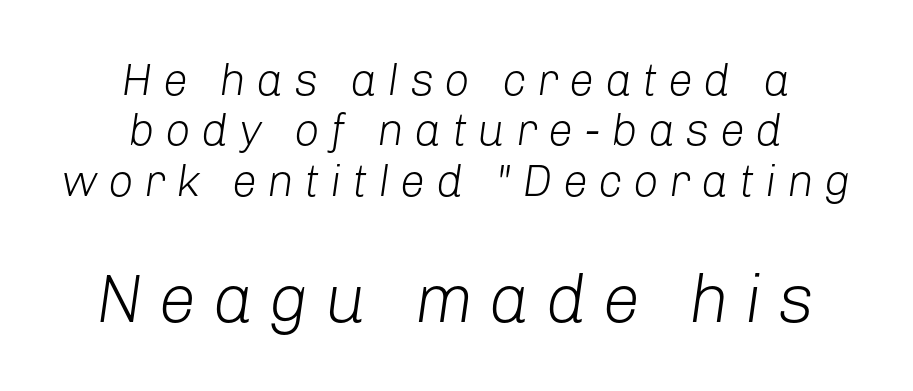
{"italic": "yes", "lean": "right", "slant_degrees": 8, "bold": "no", "weight": "light", "width": "normal", "stroke_contrast": "low", "x_height": "medium", "monospaced": "no", "underline": "no", "align": "center", "line_spacing": "tight", "line_spacing_ratio": 1.12, "letter_spacing": "wide", "letter_spacing_em": 0.23, "larger_block": "second", "size_ratio": 1.51, "glyph_px": 68}
